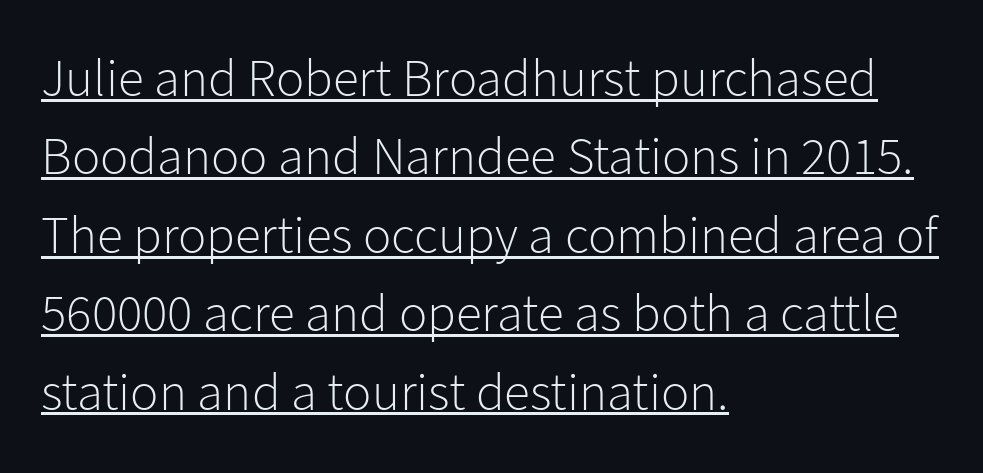
Q: Is the text bold? A: No.
Q: Is the text italic (slanted)? A: No, it is upright.
Q: Is the typeface a serif or a sans-serif typeface? A: Sans-serif.
Q: Is the text underlined? A: Yes.
Q: How is the paragraph aligned? A: Left-aligned.
Q: Is the spacing between letters normal or unusually wide? A: Normal.
Q: Is the spacing between lines tight, normal or loose? A: Normal.
Q: Width (condensed, normal, or wide)? A: Normal.
Q: Stroke contrast? A: Low.
Q: x-height? A: Medium.
Q: Monospaced? A: No.
